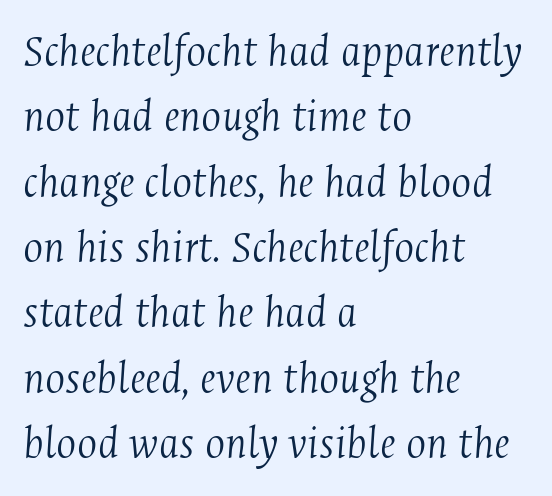
The image shows 47 px light, condensed serif type, italic (leaning right); set left-aligned, normal line spacing (1.39x), normal letter spacing, not underlined; medium stroke contrast and a medium x-height.
